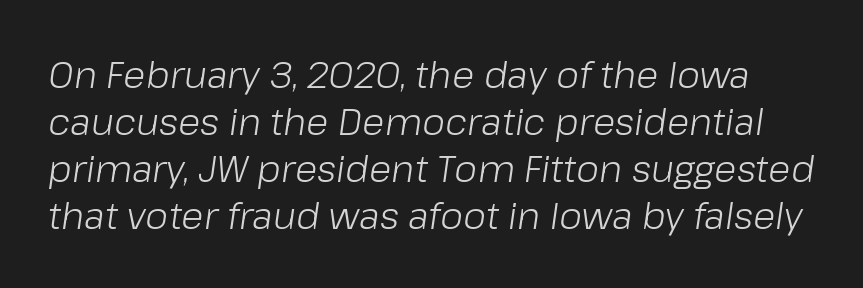
Q: Is the text bold? A: No.
Q: Is the text italic (slanted)? A: Yes, it leans right by about 8 degrees.
Q: Is the text underlined? A: No.
Q: Is the spacing between letters normal or unusually wide? A: Normal.
Q: Is the spacing between lines tight, normal or loose? A: Normal.
Q: Width (condensed, normal, or wide)? A: Normal.
Q: Stroke contrast? A: Low.
Q: x-height? A: Medium.
Q: Monospaced? A: No.
